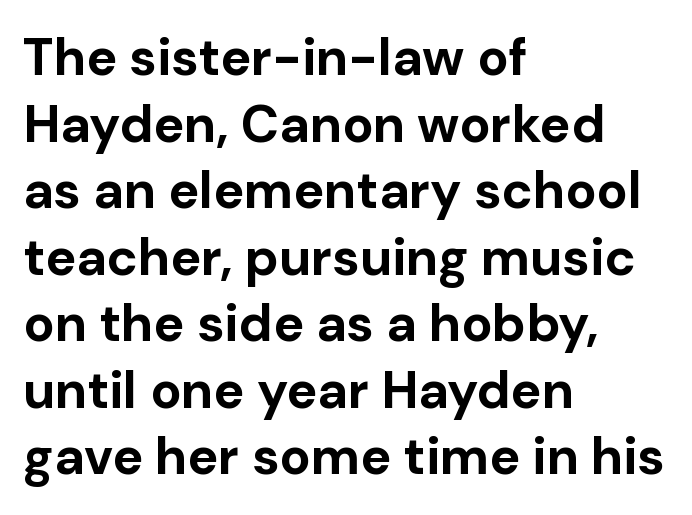
Q: Is the text bold? A: Yes.
Q: Is the text italic (slanted)? A: No, it is upright.
Q: Is the typeface a serif or a sans-serif typeface? A: Sans-serif.
Q: Is the text underlined? A: No.
Q: How is the paragraph aligned? A: Left-aligned.
Q: Is the spacing between letters normal or unusually wide? A: Normal.
Q: Is the spacing between lines tight, normal or loose? A: Normal.
Q: Width (condensed, normal, or wide)? A: Normal.
Q: Stroke contrast? A: Low.
Q: x-height? A: Medium.
Q: Monospaced? A: No.
